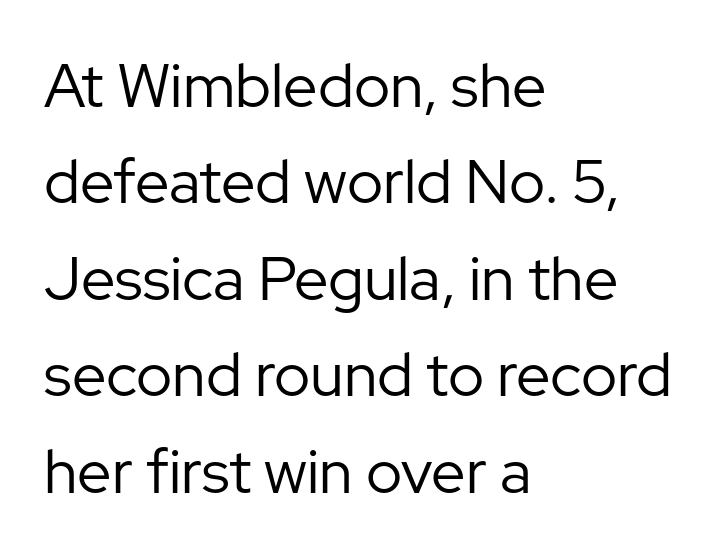
The image shows 61 px regular-weight sans-serif type, upright; set left-aligned, normal line spacing (1.58x), normal letter spacing, not underlined; low stroke contrast and a medium x-height.
